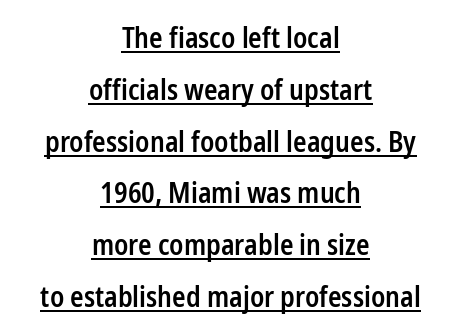
The image shows 28 px semibold, condensed sans-serif type, upright; set centered, line spacing 1.85x, normal letter spacing, underlined; low stroke contrast and a medium x-height.
